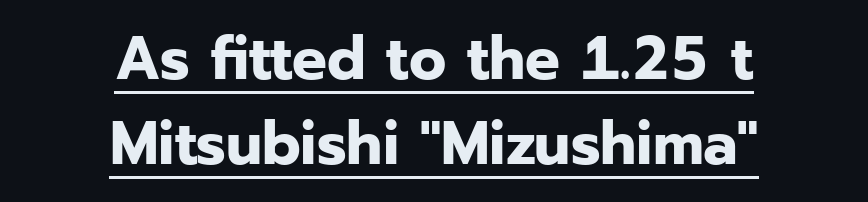
Type style note: lacks serifs. The string is rendered with underlining switched on. Neither beginnings nor endings align; midpoints do. The axis of the letterforms is exactly vertical. If you measured baseline to baseline, you'd find a middling distance.
